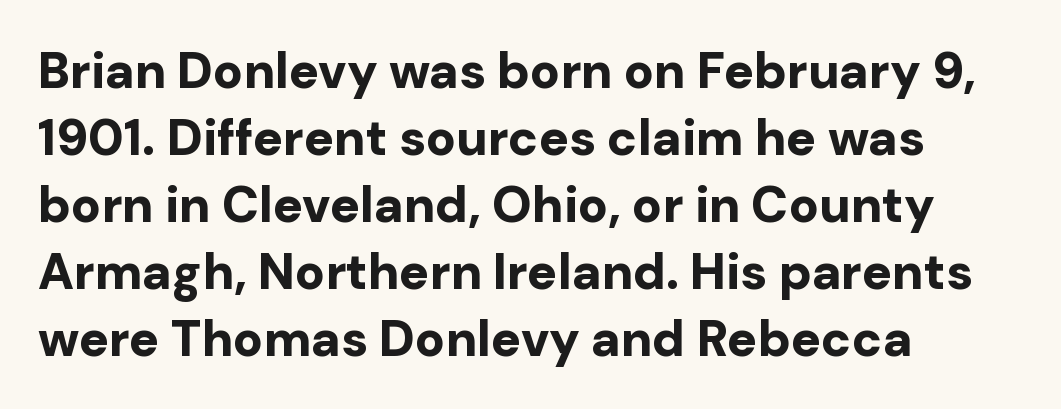
{"serif": "no", "italic": "no", "bold": "yes", "weight": "bold", "width": "normal", "stroke_contrast": "low", "x_height": "medium", "monospaced": "no", "underline": "no", "align": "left", "line_spacing": "normal", "line_spacing_ratio": 1.34, "letter_spacing": "normal", "letter_spacing_em": 0.0, "glyph_px": 50}
